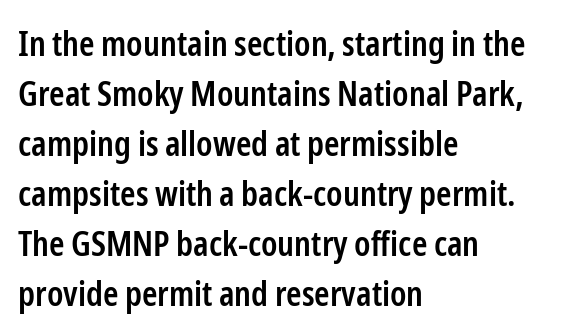
The image shows 35 px semibold, condensed sans-serif type, upright; set left-aligned, normal line spacing (1.43x), normal letter spacing, not underlined; low stroke contrast and a medium x-height.
